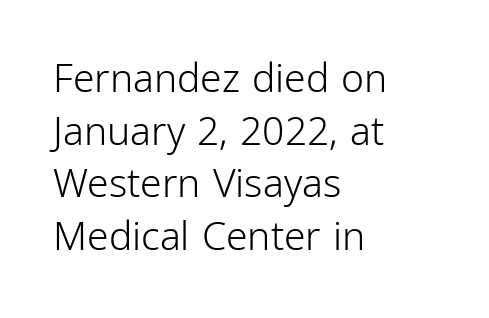
Q: Is the text bold? A: No.
Q: Is the text italic (slanted)? A: No, it is upright.
Q: Is the typeface a serif or a sans-serif typeface? A: Sans-serif.
Q: Is the text underlined? A: No.
Q: How is the paragraph aligned? A: Left-aligned.
Q: Is the spacing between letters normal or unusually wide? A: Normal.
Q: Is the spacing between lines tight, normal or loose? A: Normal.
Q: Width (condensed, normal, or wide)? A: Condensed.
Q: Stroke contrast? A: Low.
Q: x-height? A: Medium.
Q: Monospaced? A: No.
